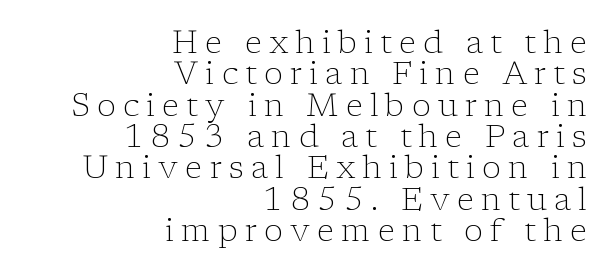
The face used here is proportionally spaced, like ordinary book or web type. Posture: vertical. These lines stack with their right ends in a neat column. What kind of face is this? One with serifs.
